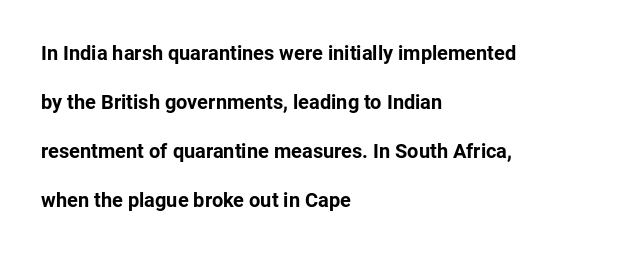
Q: Is the text bold? A: Yes.
Q: Is the text italic (slanted)? A: No, it is upright.
Q: Is the text underlined? A: No.
Q: How is the paragraph aligned? A: Left-aligned.
Q: Is the spacing between letters normal or unusually wide? A: Normal.
Q: Is the spacing between lines tight, normal or loose? A: Loose.
